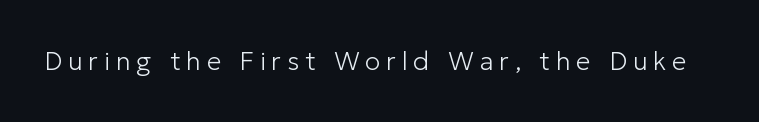
Q: Is the text bold? A: No.
Q: Is the text italic (slanted)? A: No, it is upright.
Q: Is the text underlined? A: No.
Q: Is the spacing between letters normal or unusually wide? A: Unusually wide.
